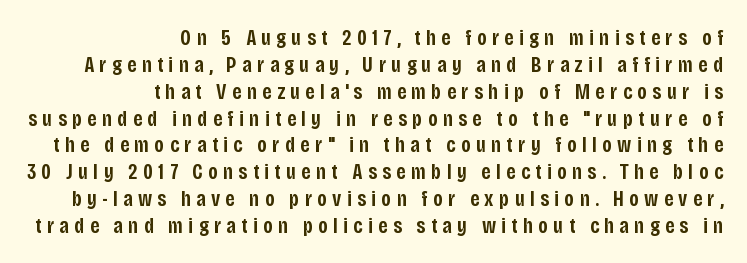
{"italic": "no", "bold": "semi", "underline": "no", "align": "right", "line_spacing_ratio": 1.22, "letter_spacing": "wide", "letter_spacing_em": 0.24, "glyph_px": 22}
